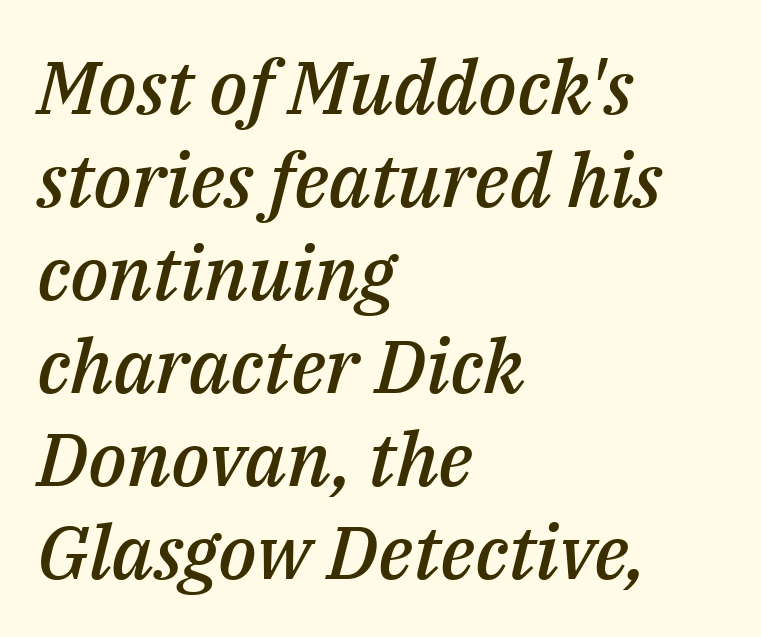
Q: Is the text bold? A: Semi-bold.
Q: Is the text italic (slanted)? A: Yes, it leans right by about 14 degrees.
Q: Is the text underlined? A: No.
Q: How is the paragraph aligned? A: Left-aligned.
Q: Is the spacing between letters normal or unusually wide? A: Normal.
Q: Width (condensed, normal, or wide)? A: Normal.
Q: Stroke contrast? A: Medium.
Q: x-height? A: Medium.
Q: Monospaced? A: No.
